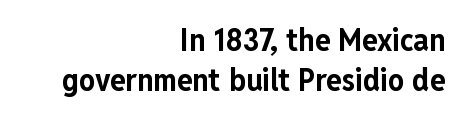
Q: Is the text bold? A: Yes.
Q: Is the text italic (slanted)? A: No, it is upright.
Q: Is the typeface a serif or a sans-serif typeface? A: Sans-serif.
Q: Is the text underlined? A: No.
Q: How is the paragraph aligned? A: Right-aligned.
Q: Is the spacing between letters normal or unusually wide? A: Normal.
Q: Is the spacing between lines tight, normal or loose? A: Normal.
Q: Width (condensed, normal, or wide)? A: Condensed.
Q: Stroke contrast? A: Low.
Q: x-height? A: Medium.
Q: Monospaced? A: No.
